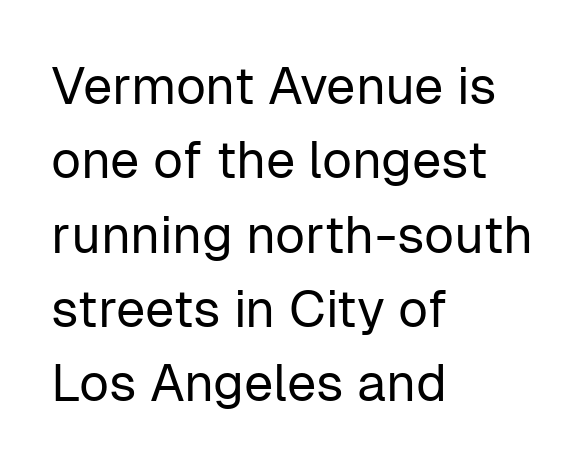
Q: Is the text bold? A: No.
Q: Is the text italic (slanted)? A: No, it is upright.
Q: Is the typeface a serif or a sans-serif typeface? A: Sans-serif.
Q: Is the text underlined? A: No.
Q: How is the paragraph aligned? A: Left-aligned.
Q: Is the spacing between letters normal or unusually wide? A: Normal.
Q: Is the spacing between lines tight, normal or loose? A: Normal.
Q: Width (condensed, normal, or wide)? A: Normal.
Q: Stroke contrast? A: Low.
Q: x-height? A: Medium.
Q: Monospaced? A: No.
